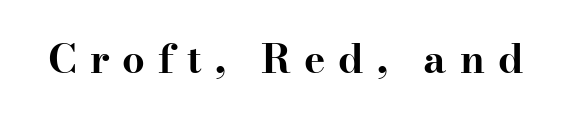
{"serif": "yes", "italic": "no", "bold": "yes", "weight": "bold", "width": "wide", "stroke_contrast": "high", "x_height": "small", "monospaced": "no", "underline": "no", "letter_spacing": "wide", "letter_spacing_em": 0.32, "glyph_px": 40}
